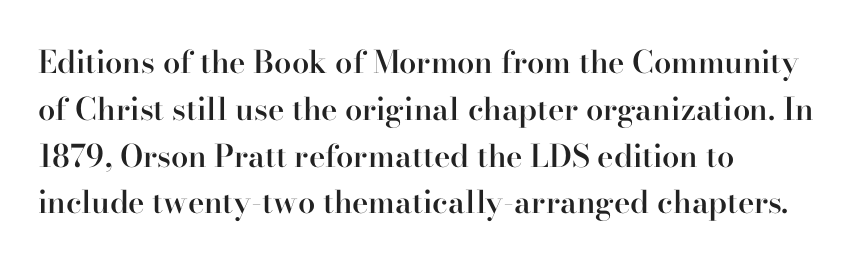
The image shows 31 px semibold serif type, upright; set left-aligned, normal line spacing (1.51x), normal letter spacing, not underlined; high stroke contrast and a small x-height.
